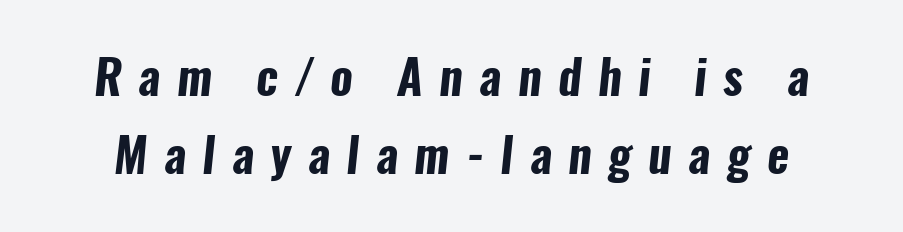
Q: Is the text bold? A: Yes.
Q: Is the typeface a serif or a sans-serif typeface? A: Sans-serif.
Q: Is the text underlined? A: No.
Q: Is the spacing between letters normal or unusually wide? A: Unusually wide.
Q: Is the spacing between lines tight, normal or loose? A: Normal.
Q: Width (condensed, normal, or wide)? A: Condensed.
Q: Stroke contrast? A: Low.
Q: x-height? A: Medium.
Q: Monospaced? A: No.
